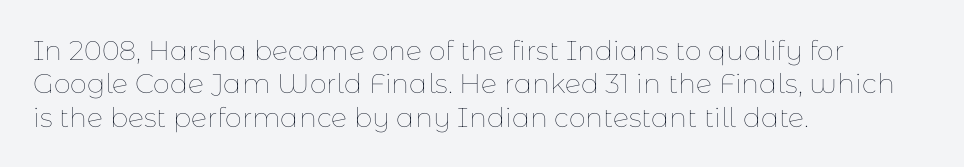
No letter is thick-stroked: the sample isn't bold. This rendering leaves character spacing at its baseline value. A bare baseline throughout the passage. Line beginnings align vertically; line endings do not. This sample uses an upright cut, with every glyph sitting square on the baseline.
